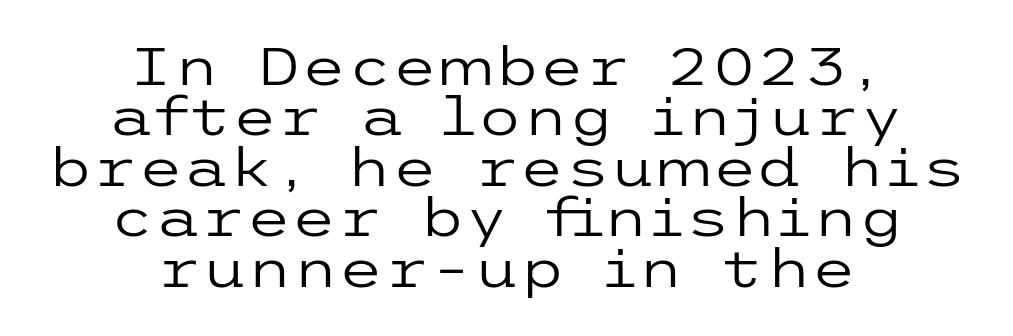
{"serif": "no", "italic": "no", "bold": "no", "weight": "regular", "width": "wide", "stroke_contrast": "low", "x_height": "medium", "underline": "no", "align": "center", "line_spacing": "tight", "line_spacing_ratio": 0.97, "letter_spacing": "normal", "letter_spacing_em": 0.0, "glyph_px": 52}
